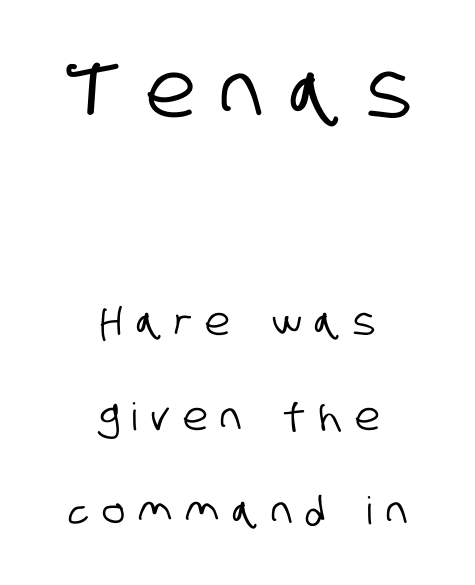
You could not count columns in this text — the font is proportionally spaced. I'd call this a sans setting — the letters go barefoot. The upper block of text is set noticeably larger than the block beneath it. The rag falls on both sides of this text block equally.
